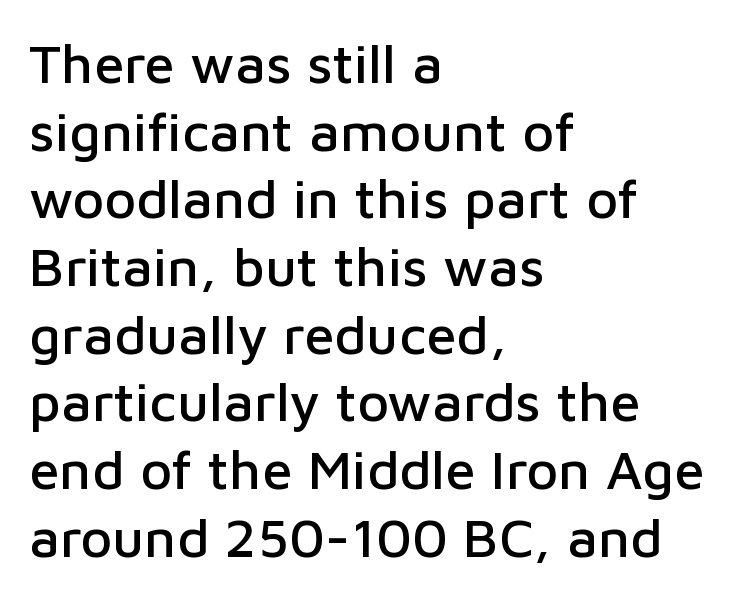
{"serif": "no", "italic": "no", "width": "normal", "stroke_contrast": "low", "x_height": "medium", "monospaced": "no", "underline": "no", "align": "left", "line_spacing_ratio": 1.23, "letter_spacing": "normal", "letter_spacing_em": 0.0, "glyph_px": 55}
